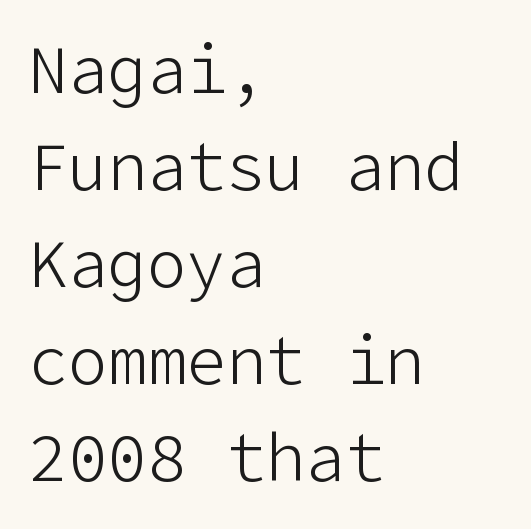
Q: Is the text bold? A: No.
Q: Is the text italic (slanted)? A: No, it is upright.
Q: Is the typeface a serif or a sans-serif typeface? A: Sans-serif.
Q: Is the text underlined? A: No.
Q: How is the paragraph aligned? A: Left-aligned.
Q: Is the spacing between letters normal or unusually wide? A: Normal.
Q: Is the spacing between lines tight, normal or loose? A: Normal.
Q: Width (condensed, normal, or wide)? A: Normal.
Q: Stroke contrast? A: Low.
Q: x-height? A: Medium.
